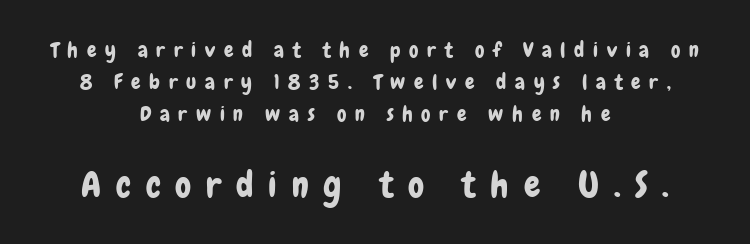
{"serif": "no", "italic": "no", "width": "condensed", "stroke_contrast": "low", "x_height": "medium", "monospaced": "no", "underline": "no", "align": "center", "line_spacing": "normal", "line_spacing_ratio": 1.52, "letter_spacing": "wide", "letter_spacing_em": 0.41, "larger_block": "second", "size_ratio": 1.71, "glyph_px": 36}
